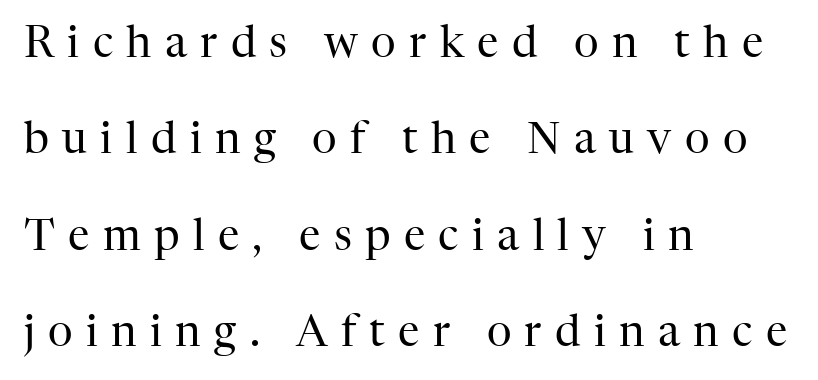
The image shows 43 px regular-weight serif type, upright; set left-aligned, loose line spacing (2.24x), unusually wide letter spacing (+0.31 em), not underlined; high stroke contrast and a medium x-height.
